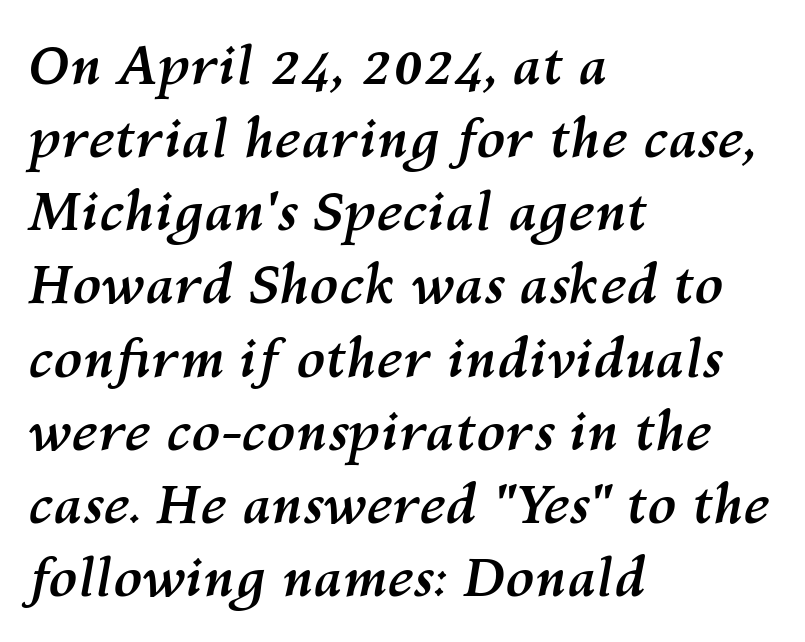
Q: Is the text bold? A: Yes.
Q: Is the text italic (slanted)? A: Yes, it leans right by about 10 degrees.
Q: Is the text underlined? A: No.
Q: How is the paragraph aligned? A: Left-aligned.
Q: Is the spacing between letters normal or unusually wide? A: Normal.
Q: Is the spacing between lines tight, normal or loose? A: Normal.
Q: Width (condensed, normal, or wide)? A: Normal.
Q: Stroke contrast? A: Medium.
Q: x-height? A: Medium.
Q: Monospaced? A: No.
